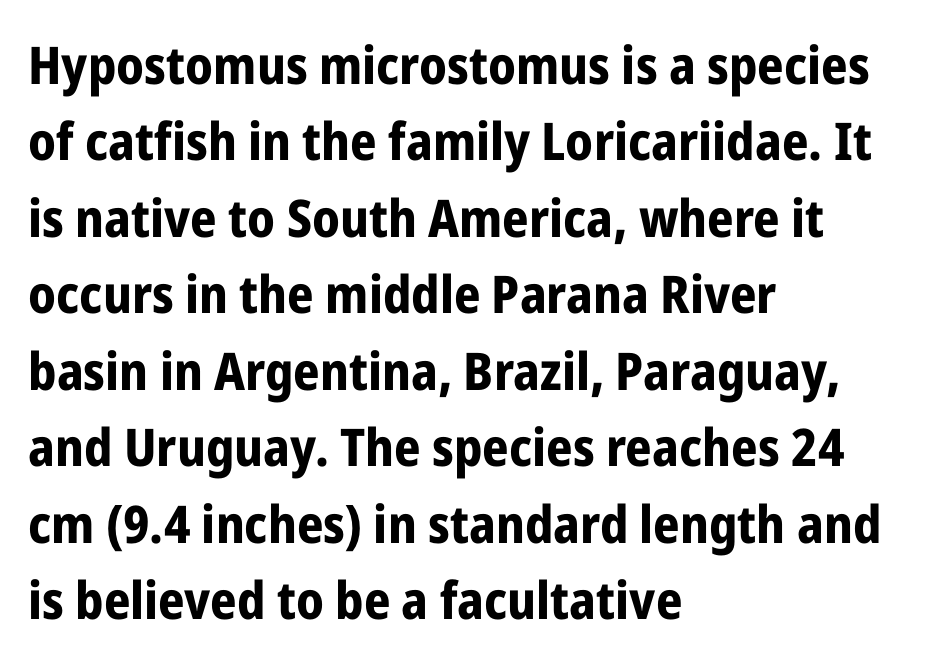
Unmarked baselines from the first word to the last. Are there feet on the stems? There aren't — it's a sans. Designer's note — italics off, roman on. The letterforms sit shoulder to shoulder at normal distance. One glance says typical: line gaps are just what's usual.
